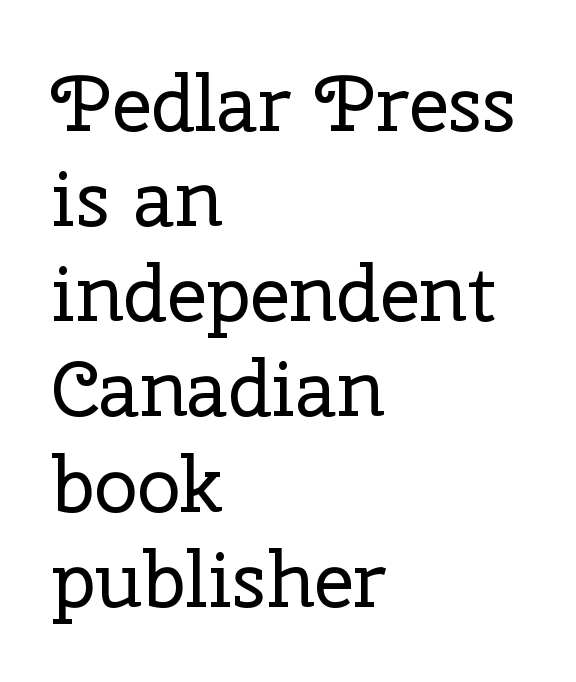
{"serif": "yes", "italic": "no", "bold": "no", "weight": "regular", "width": "normal", "stroke_contrast": "low", "x_height": "medium", "monospaced": "no", "underline": "no", "align": "left", "line_spacing_ratio": 1.22, "letter_spacing": "normal", "letter_spacing_em": 0.0, "glyph_px": 78}
